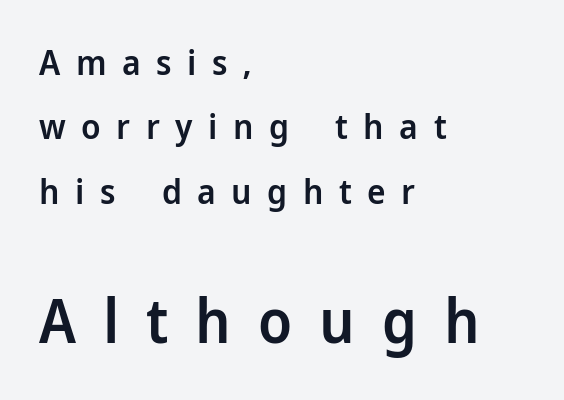
Q: Is the text bold? A: Semi-bold.
Q: Is the text italic (slanted)? A: No, it is upright.
Q: Is the typeface a serif or a sans-serif typeface? A: Sans-serif.
Q: Is the text underlined? A: No.
Q: How is the paragraph aligned? A: Left-aligned.
Q: Is the spacing between letters normal or unusually wide? A: Unusually wide.
Q: Which block of text is set in a larger size, the first (top) or the second (bottom)? A: The second (bottom) one.
Q: Width (condensed, normal, or wide)? A: Normal.
Q: Stroke contrast? A: Low.
Q: x-height? A: Medium.
Q: Monospaced? A: No.
